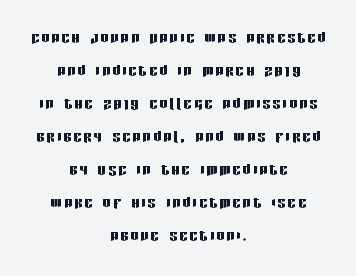
Italic? Not at all — the glyphs are vertical. The lines are quadded center. Line spacing here is normal. Anything drawn beneath the words? Only blank space.
